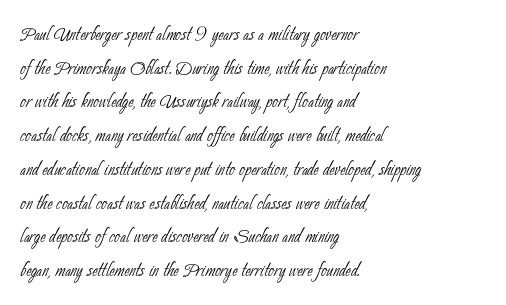
The image shows 25 px text type; set left-aligned, normal line spacing (1.35x), normal letter spacing, not underlined.
